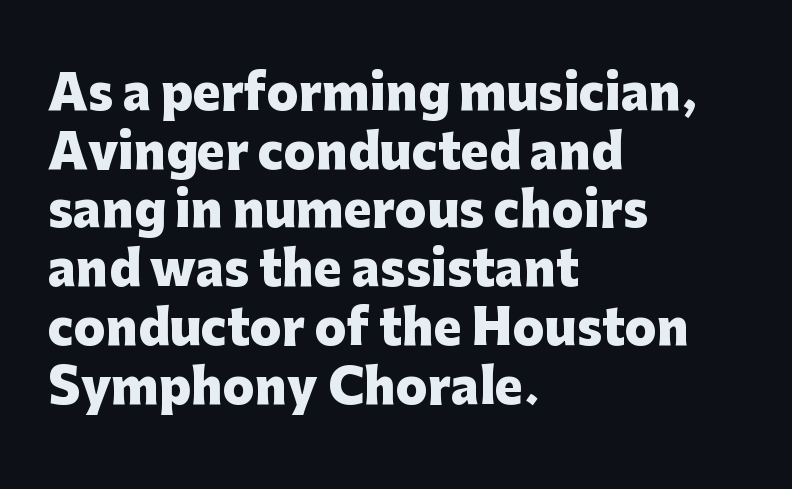
The image shows 47 px heavy sans-serif type, upright; set left-aligned, normal line spacing (1.25x), normal letter spacing, not underlined; low stroke contrast and a medium x-height.
